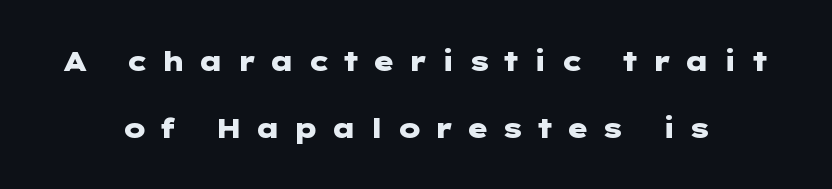
The image shows 27 px bold type, upright; set loose line spacing (2.48x), unusually wide letter spacing (+0.47 em), not underlined.
